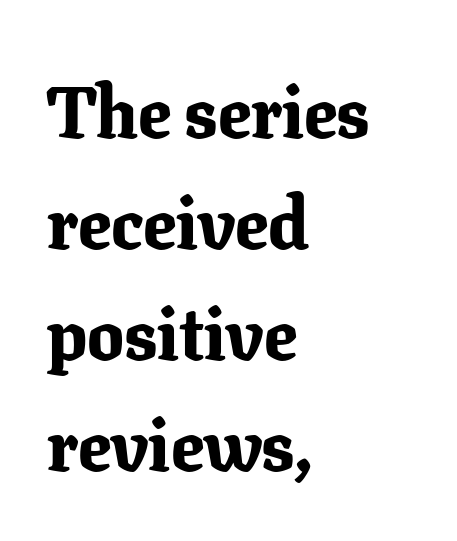
The image shows 73 px bold serif type, upright; set left-aligned, normal line spacing (1.52x), normal letter spacing, not underlined; low stroke contrast and a medium x-height.
